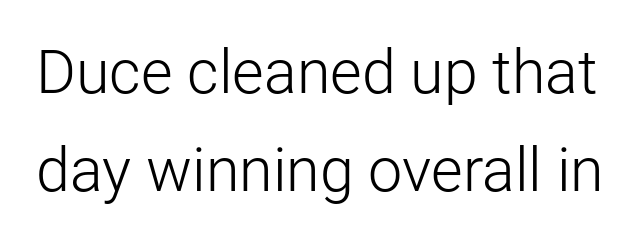
{"serif": "no", "italic": "no", "bold": "no", "weight": "light", "width": "normal", "stroke_contrast": "low", "x_height": "medium", "monospaced": "no", "underline": "no", "line_spacing": "normal", "line_spacing_ratio": 1.6, "letter_spacing": "normal", "letter_spacing_em": 0.0, "glyph_px": 61}
